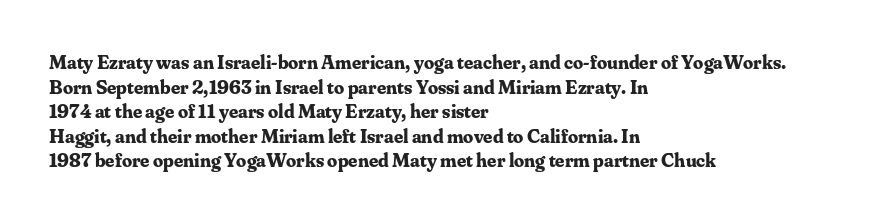
The image shows 20 px bold type, upright; set left-aligned, line spacing 1.23x, normal letter spacing, not underlined.
